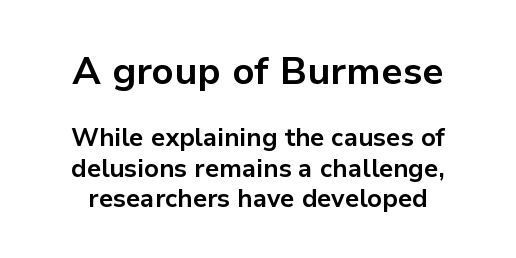
Q: Is the text bold? A: Yes.
Q: Is the text italic (slanted)? A: No, it is upright.
Q: Is the typeface a serif or a sans-serif typeface? A: Sans-serif.
Q: Is the text underlined? A: No.
Q: Is the spacing between letters normal or unusually wide? A: Normal.
Q: Which block of text is set in a larger size, the first (top) or the second (bottom)? A: The first (top) one.
Q: Width (condensed, normal, or wide)? A: Normal.
Q: Stroke contrast? A: Low.
Q: x-height? A: Medium.
Q: Monospaced? A: No.
